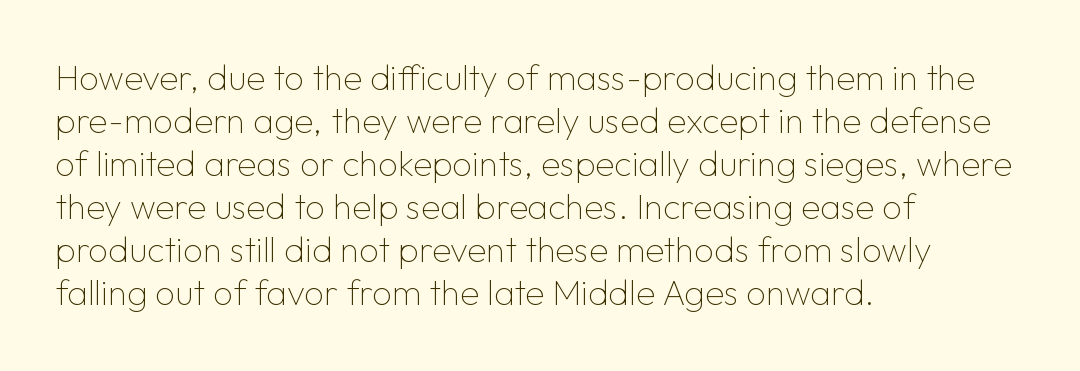
The image shows 35 px thin sans-serif type, upright; set left-aligned, line spacing 1.23x, normal letter spacing, not underlined; low stroke contrast and a medium x-height.
